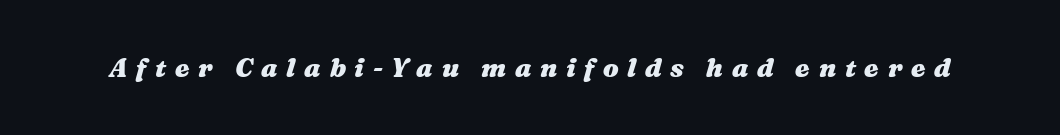
Q: Is the text bold? A: Yes.
Q: Is the text italic (slanted)? A: Yes, it leans right by about 16 degrees.
Q: Is the text underlined? A: No.
Q: Is the spacing between letters normal or unusually wide? A: Unusually wide.
